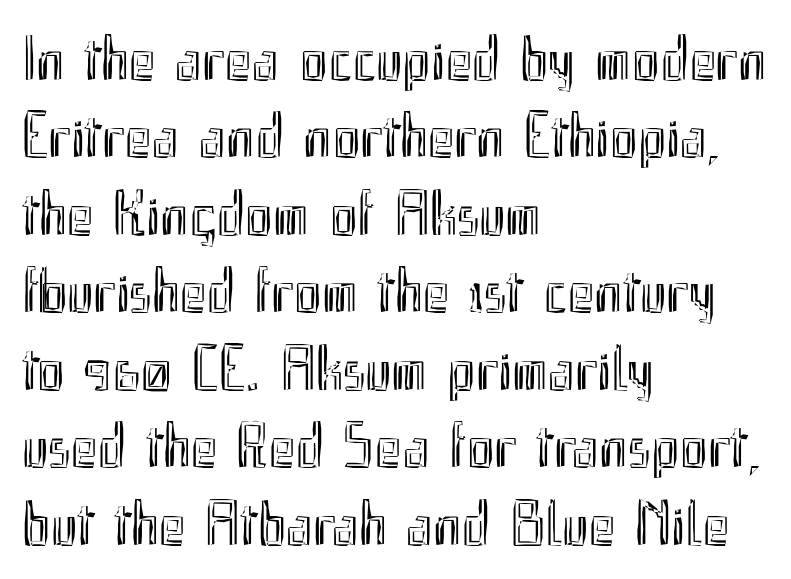
The image shows 64 px condensed type, upright; set left-aligned, line spacing 1.21x, normal letter spacing, not underlined; a small x-height.
